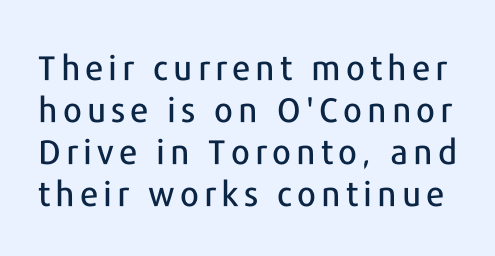
The image shows 34 px sans-serif type, upright; set line spacing 1.24x, not underlined; low stroke contrast and a medium x-height.
